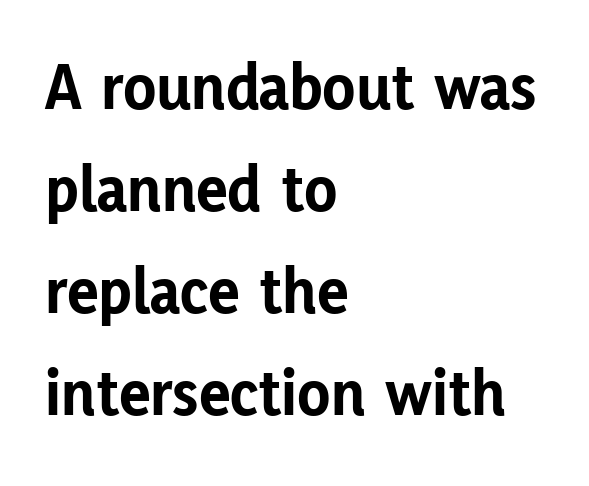
Every row of glyphs begins at an identical x-position on the left. Letters rest on an invisible, unmarked baseline. Is the type bold? Yes — the strokes are clearly thick and heavy. The passage shown is typed in a proportional face where columns would drift.
